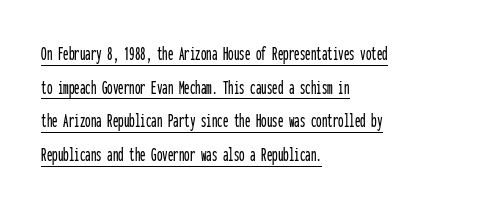
Q: Is the text italic (slanted)? A: No, it is upright.
Q: Is the text underlined? A: Yes.
Q: How is the paragraph aligned? A: Left-aligned.
Q: Is the spacing between letters normal or unusually wide? A: Normal.
Q: Is the spacing between lines tight, normal or loose? A: Normal.
